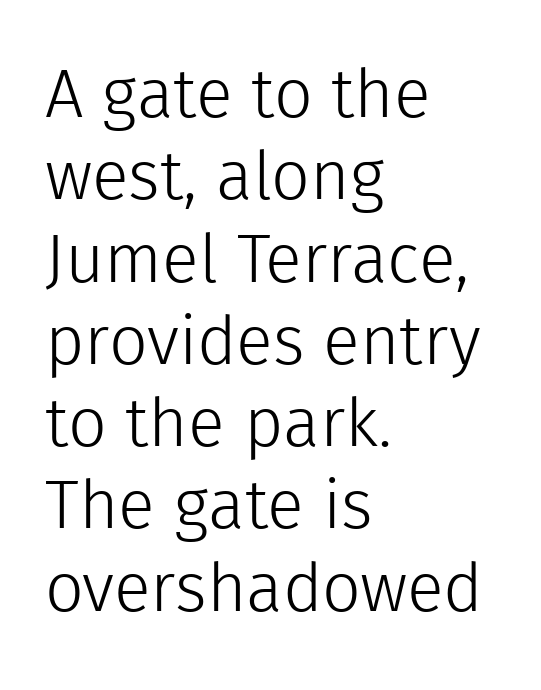
Q: Is the text bold? A: No.
Q: Is the text italic (slanted)? A: No, it is upright.
Q: Is the typeface a serif or a sans-serif typeface? A: Sans-serif.
Q: Is the text underlined? A: No.
Q: How is the paragraph aligned? A: Left-aligned.
Q: Is the spacing between letters normal or unusually wide? A: Normal.
Q: Width (condensed, normal, or wide)? A: Normal.
Q: x-height? A: Medium.
Q: Monospaced? A: No.
